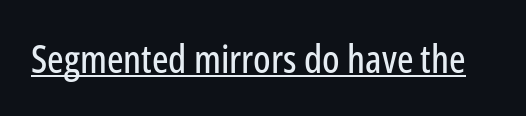
The image shows 39 px condensed sans-serif type, upright; set normal letter spacing, underlined; low stroke contrast and a medium x-height.
